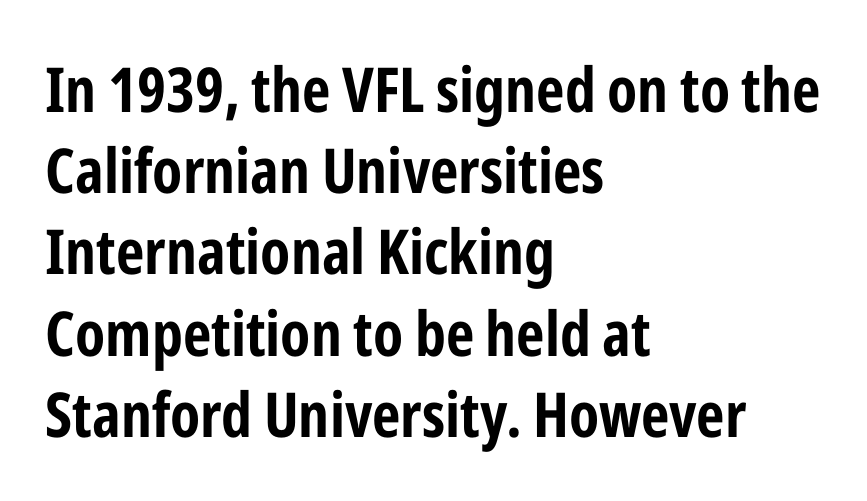
{"serif": "no", "italic": "no", "width": "condensed", "stroke_contrast": "low", "x_height": "medium", "monospaced": "no", "underline": "no", "align": "left", "line_spacing": "normal", "line_spacing_ratio": 1.31, "letter_spacing": "normal", "letter_spacing_em": 0.0, "glyph_px": 62}
